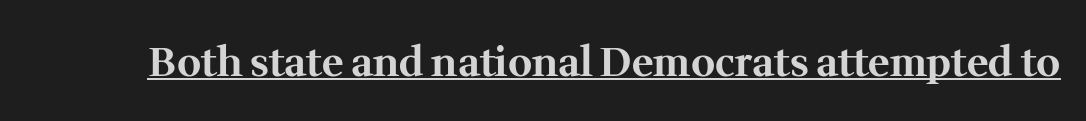
Serifs: yes, visible at the terminals of the letterforms. Students, note that the glyphs here touch the page at normal intervals. Honestly, the underline is the first thing you notice here. The passage shown is typed in a proportional face where columns would drift. Posture: straight, roman, zero tilt. What weight is shown? A full bold with thick strokes.
